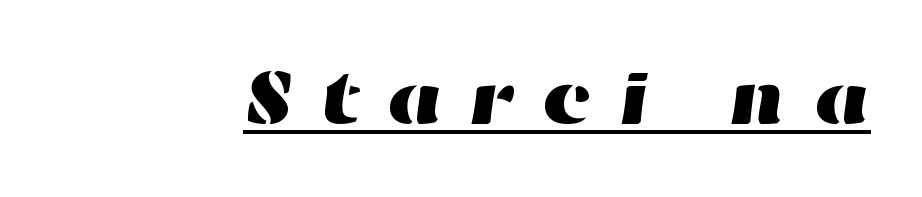
Honestly, the letter spacing is so wide it's the main thing you notice. Looks like regular typesetting: each glyph gets only the width it needs. A baseline rule has been typeset under these characters.
